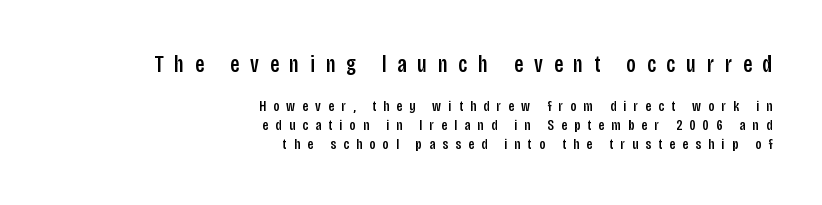
Q: Is the text italic (slanted)? A: No, it is upright.
Q: Is the text underlined? A: No.
Q: How is the paragraph aligned? A: Right-aligned.
Q: Is the spacing between letters normal or unusually wide? A: Unusually wide.
Q: Is the spacing between lines tight, normal or loose? A: Normal.
Q: Which block of text is set in a larger size, the first (top) or the second (bottom)? A: The first (top) one.
